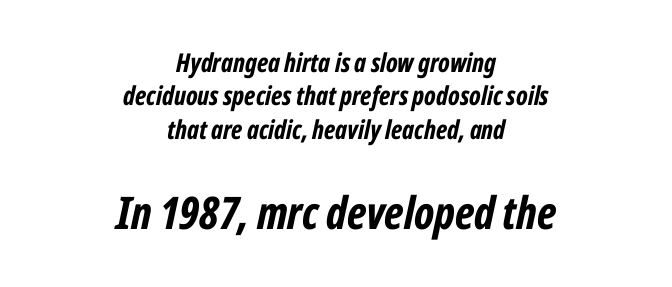
The image shows 45 px bold, condensed type, italic (leaning right); set centered, normal line spacing (1.28x), normal letter spacing, not underlined; the second (bottom) block is 1.73x larger; low stroke contrast and a medium x-height.
